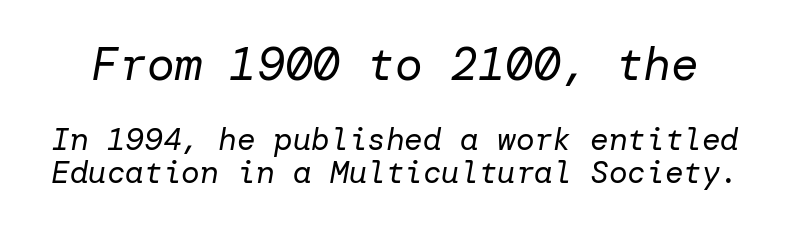
The image shows 46 px regular-weight type, italic (leaning right); set tight line spacing (1.05x), normal letter spacing, not underlined; the first (top) block is 1.48x larger; low stroke contrast and a medium x-height.
